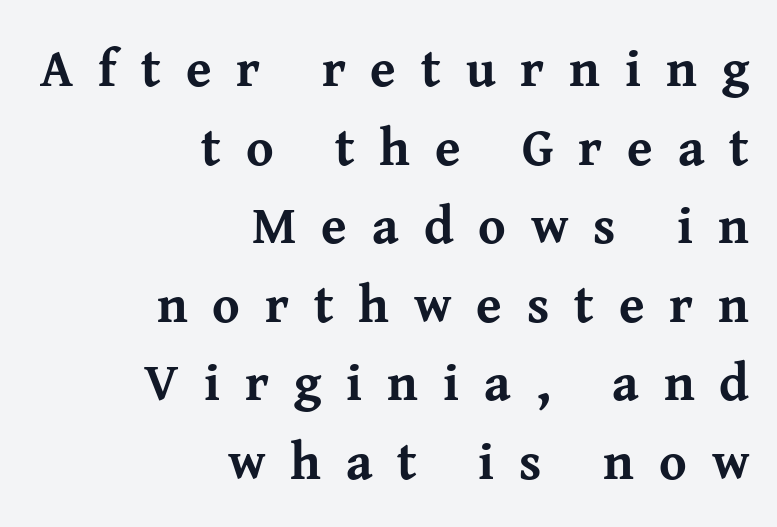
The image shows 52 px bold serif type, upright; set right-aligned, normal line spacing (1.51x), unusually wide letter spacing (+0.48 em), not underlined; medium stroke contrast and a medium x-height.
